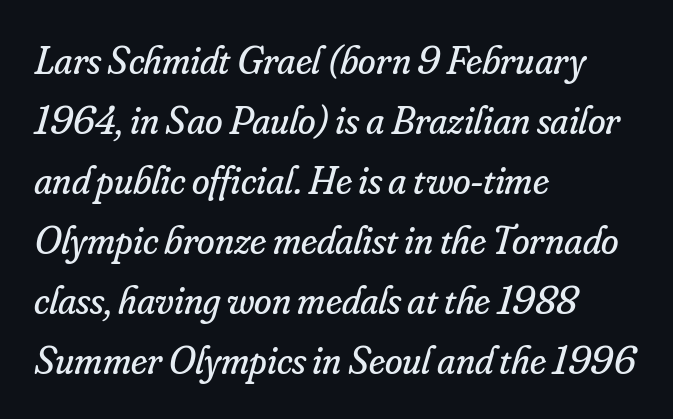
{"serif": "yes", "italic": "yes", "lean": "right", "slant_degrees": 16, "bold": "no", "weight": "regular", "width": "normal", "stroke_contrast": "low", "x_height": "small", "monospaced": "no", "underline": "no", "align": "left", "line_spacing": "normal", "line_spacing_ratio": 1.5, "letter_spacing": "normal", "letter_spacing_em": 0.0, "glyph_px": 40}
